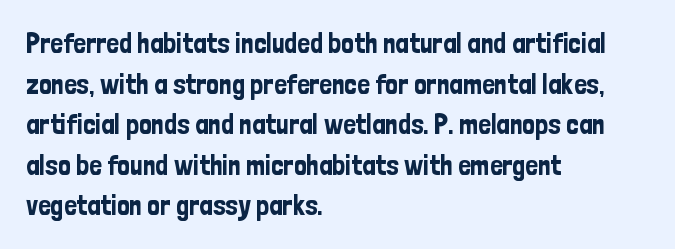
Q: Is the text italic (slanted)? A: No, it is upright.
Q: Is the typeface a serif or a sans-serif typeface? A: Sans-serif.
Q: Is the text underlined? A: No.
Q: How is the paragraph aligned? A: Left-aligned.
Q: Is the spacing between letters normal or unusually wide? A: Normal.
Q: Is the spacing between lines tight, normal or loose? A: Normal.
Q: Width (condensed, normal, or wide)? A: Condensed.
Q: Stroke contrast? A: Low.
Q: x-height? A: Medium.
Q: Monospaced? A: No.
